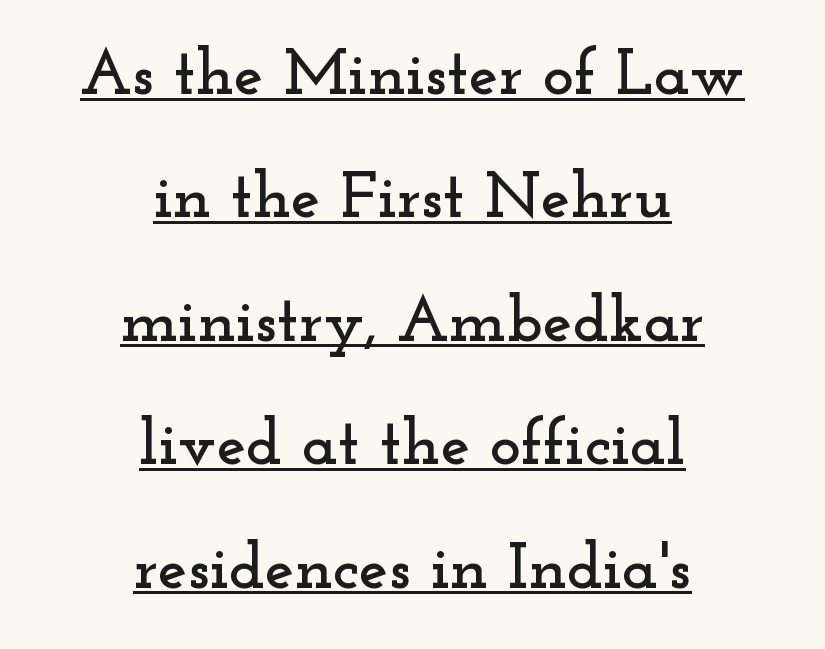
{"serif": "yes", "italic": "no", "width": "wide", "stroke_contrast": "low", "x_height": "small", "monospaced": "no", "underline": "yes", "align": "center", "line_spacing_ratio": 1.87, "letter_spacing": "normal", "letter_spacing_em": 0.0, "glyph_px": 66}
